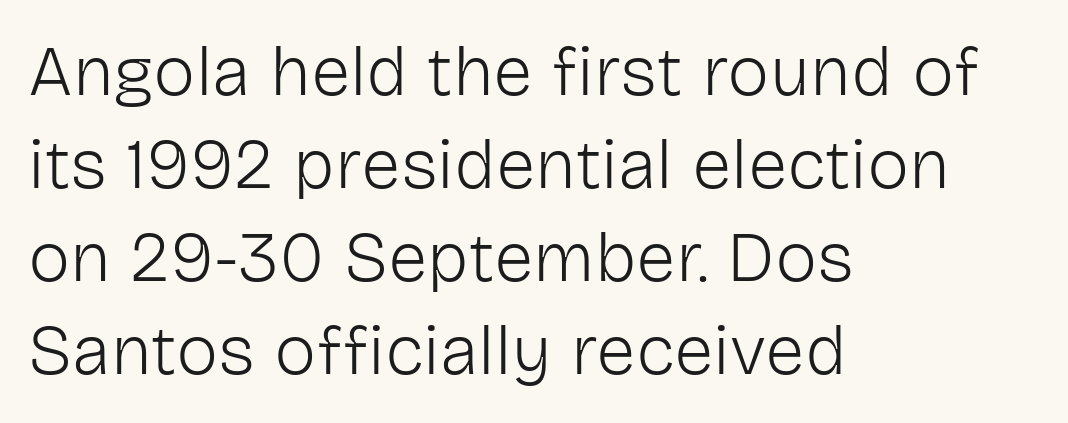
This is roman type, the default non-slanted kind. Words float on clear page, feet unadorned. Nothing heavy about these letters — not bold at all. Note the varied advance widths — an 'i' is clearly narrower than an 'm'. These lines are composed in type without serifs.
